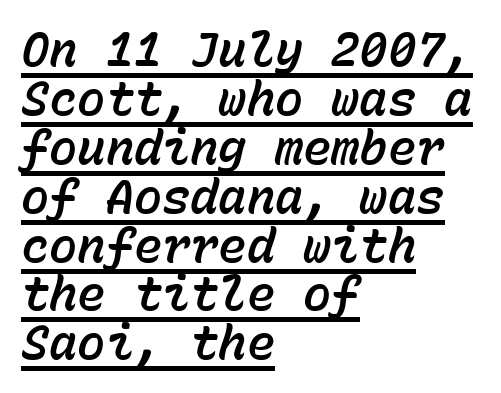
The rendering anchors every line to the left-hand side. Looks like terminal output: every glyph gets an equal slot. Style check: oblique. Compared with typical paragraphs, the rows here are closer together. These lines keep a tight, regular rhythm from letter to letter. The lettering is marked with a stroke running underneath it.
